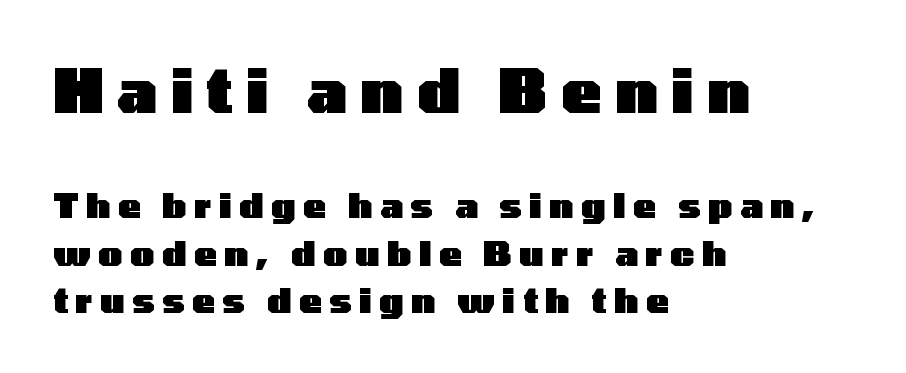
Size hierarchy here favors the leading block over the trailing one. The face used here is rendered with a markedly widened letterfit. Does the lettering tilt? It doesn't — this is upright. The strip under each line holds only bare page.
